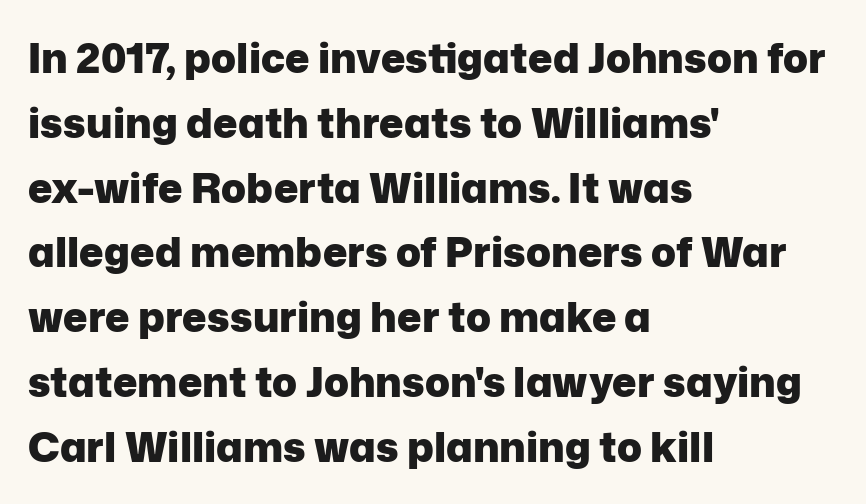
Honestly, there is no underline to notice here at all. Heft: maximum for text — a bold. Glyph-to-glyph distance matches everyday printed text. The letters stand straight up with perfectly vertical stems. This is sans-serif lettering, the kind often seen on screens and signage.
